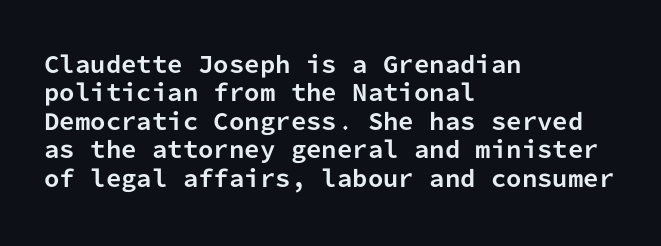
The image shows 22 px bold type, upright; set left-aligned, normal line spacing (1.29x), normal letter spacing, not underlined.
